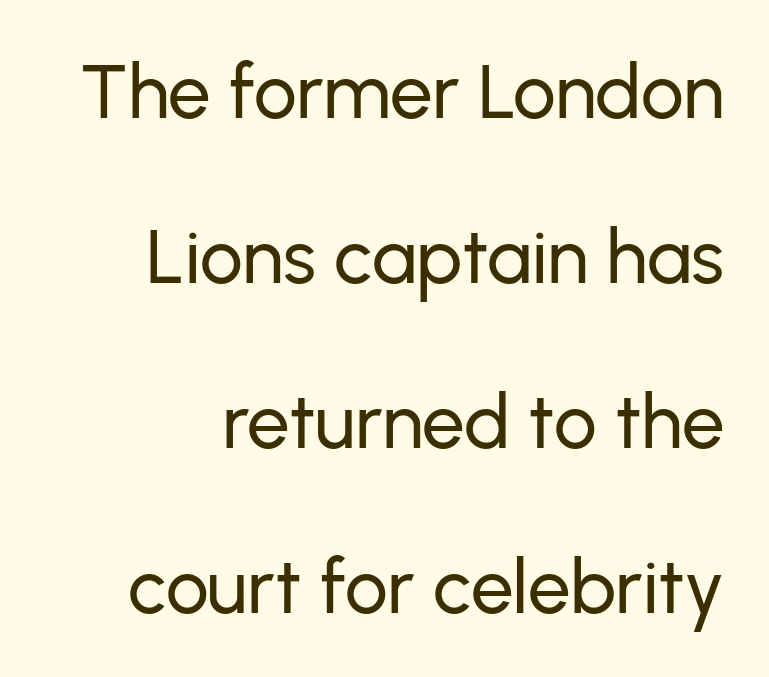
The image shows 76 px sans-serif type, upright; set loose line spacing (2.17x), normal letter spacing, not underlined; low stroke contrast and a medium x-height.
